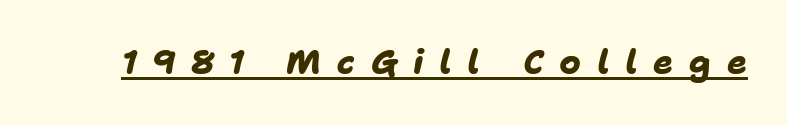
The horizontal fit of the characters is loose and conspicuously gappy. Looks like someone drew a line under every word here. You could not count columns in this text — the font is proportionally spaced. Observe the absence of serifs on each vertical stroke in this sample. You'd pick this weight for a headline — it's a proper bold.
